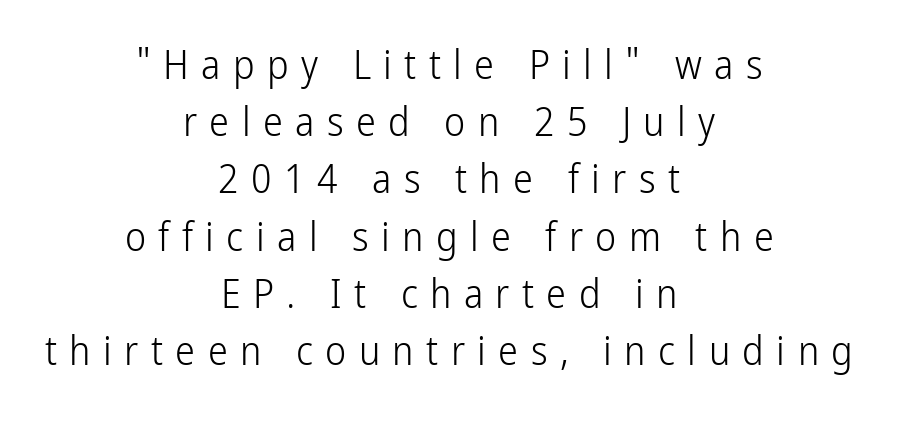
{"serif": "no", "italic": "no", "bold": "no", "weight": "light", "width": "condensed", "stroke_contrast": "low", "x_height": "medium", "monospaced": "no", "underline": "no", "align": "center", "line_spacing": "normal", "line_spacing_ratio": 1.43, "letter_spacing": "wide", "letter_spacing_em": 0.31, "glyph_px": 40}
